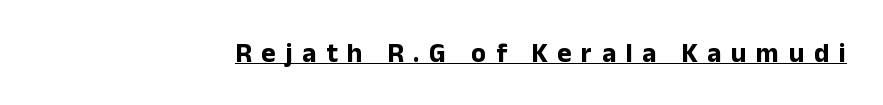
The image shows 27 px bold type, upright; set unusually wide letter spacing (+0.36 em), underlined.
